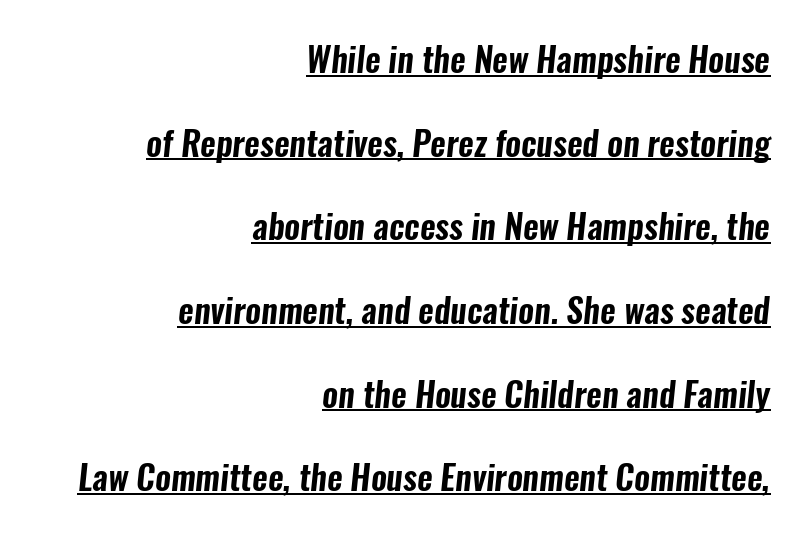
Q: Is the typeface a serif or a sans-serif typeface? A: Sans-serif.
Q: Is the text underlined? A: Yes.
Q: How is the paragraph aligned? A: Right-aligned.
Q: Is the spacing between letters normal or unusually wide? A: Normal.
Q: Is the spacing between lines tight, normal or loose? A: Loose.
Q: Width (condensed, normal, or wide)? A: Condensed.
Q: Stroke contrast? A: Low.
Q: x-height? A: Medium.
Q: Monospaced? A: No.
